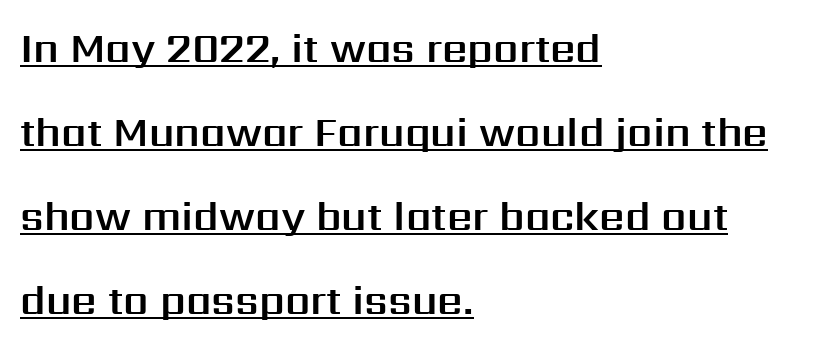
The ragged edge is on the right, which tells us the setting is flush left. Leading: increased. I'd call this a sans setting — the letters go barefoot. Honestly, the underline is the first thing you notice here. In terms of letterspacing, this is plain default setting.
